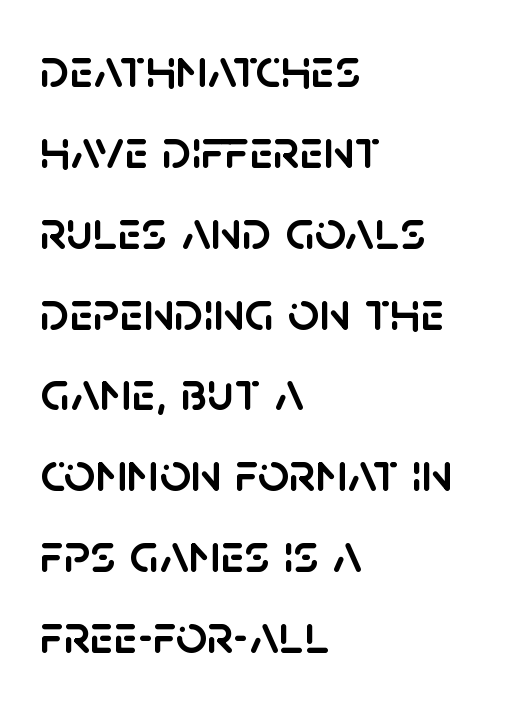
Q: Is the text italic (slanted)? A: No, it is upright.
Q: Is the typeface a serif or a sans-serif typeface? A: Sans-serif.
Q: Is the text underlined? A: No.
Q: How is the paragraph aligned? A: Left-aligned.
Q: Is the spacing between letters normal or unusually wide? A: Normal.
Q: Is the spacing between lines tight, normal or loose? A: Normal.
Q: Width (condensed, normal, or wide)? A: Normal.
Q: Stroke contrast? A: Low.
Q: x-height? A: Large.
Q: Monospaced? A: No.
